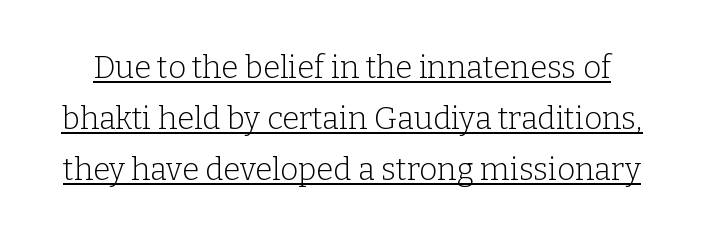
The image shows 31 px light serif type, upright; set normal line spacing (1.65x), normal letter spacing, underlined; low stroke contrast and a medium x-height.
